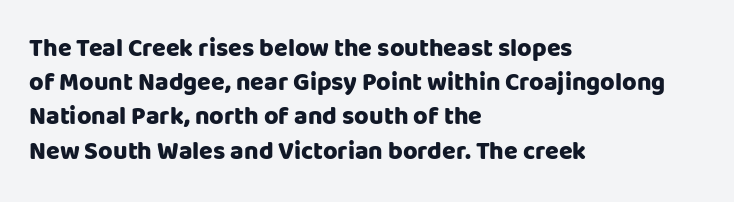
The lines in this sample share a left origin and differ only in where they stop. Summary of vertical rhythm: regular, with standard interline spacing. Italic: no, the glyphs are upright roman. The letterforms sit shoulder to shoulder at normal distance. Set as a true bold cut, around the 700 mark. The baseline area is clear.
